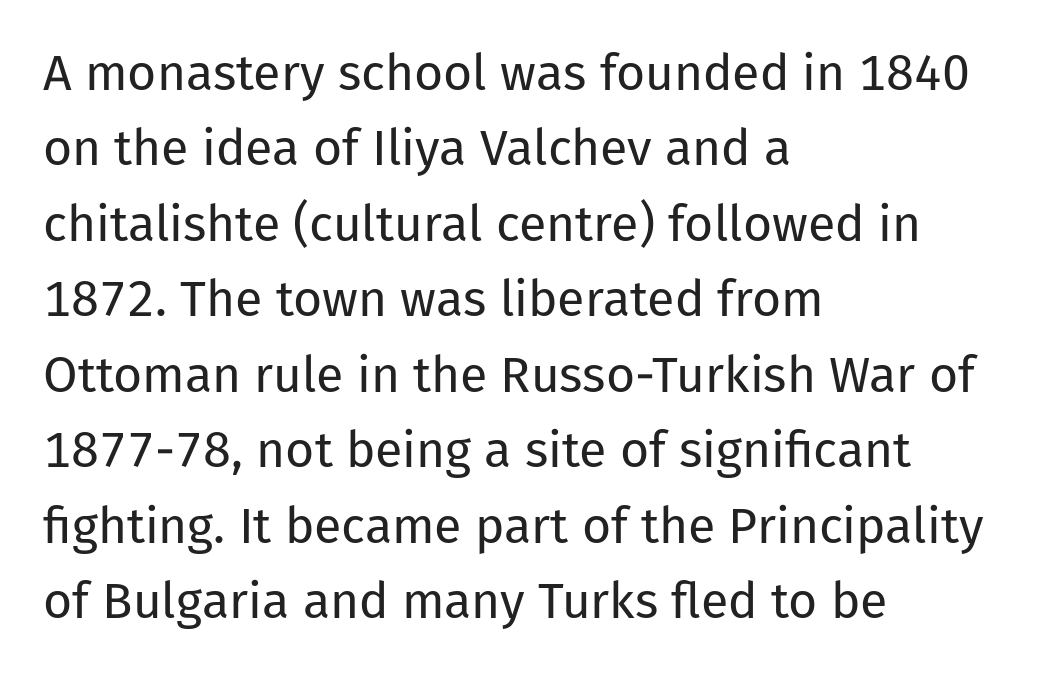
The image shows 50 px regular-weight sans-serif type, upright; set left-aligned, normal line spacing (1.51x), normal letter spacing, not underlined; low stroke contrast and a medium x-height.
